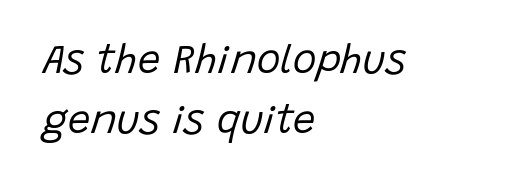
One glance says typical: line gaps are just what's usual. These lines are set flush left with a ragged right edge. Emphasis-style slanted type is in use. Does extra space separate the letters? No, they use regular spacing.
